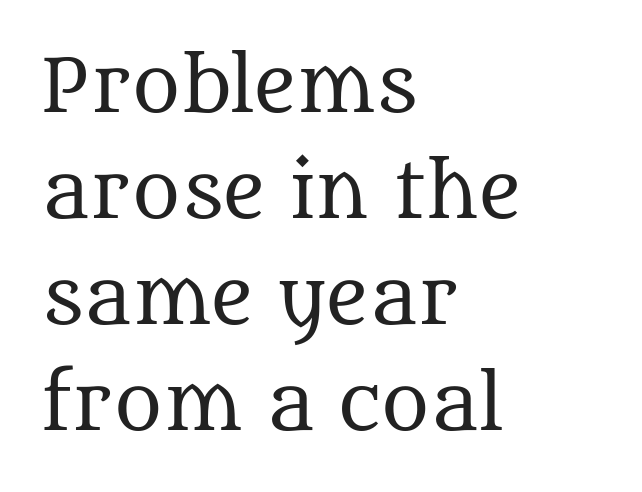
{"serif": "yes", "italic": "no", "bold": "no", "weight": "regular", "width": "normal", "stroke_contrast": "medium", "x_height": "large", "monospaced": "no", "underline": "no", "align": "left", "line_spacing": "normal", "line_spacing_ratio": 1.45, "letter_spacing": "normal", "letter_spacing_em": 0.0, "glyph_px": 73}
